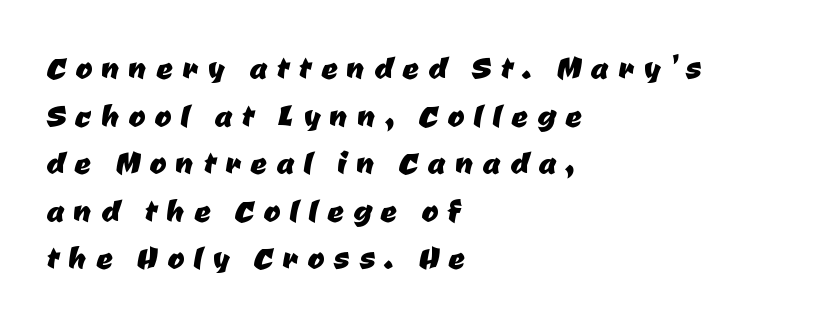
Q: Is the typeface a serif or a sans-serif typeface? A: Sans-serif.
Q: Is the text underlined? A: No.
Q: How is the paragraph aligned? A: Left-aligned.
Q: Is the spacing between letters normal or unusually wide? A: Unusually wide.
Q: Width (condensed, normal, or wide)? A: Normal.
Q: Stroke contrast? A: Low.
Q: x-height? A: Medium.
Q: Monospaced? A: No.
